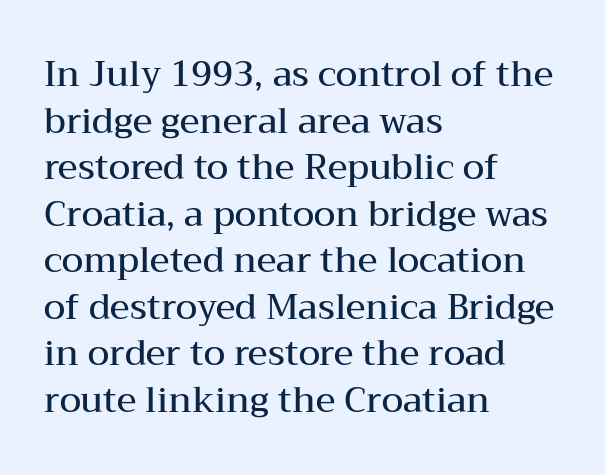
The glyphs have the mass of a demibold cut, below bold. A typesetter would mark this as roman, not italic. If you drew a ruler down the left edge, every line would touch it. Unmarked baselines from the first word to the last.
